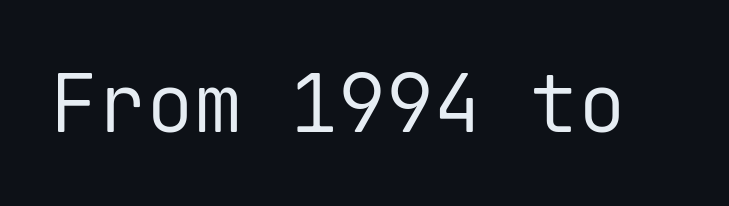
Are there feet on the stems? There aren't — it's a sans. Is this a fixed-width face? Yes — each glyph sits in an identical cell. Spacing between characters is what you'd get straight out of the box. No heavy texture on the line: the type isn't bold.
